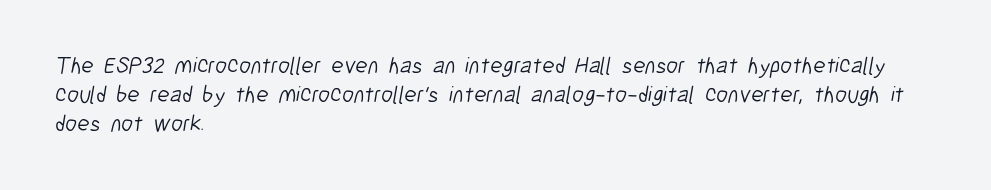
Lines of text with bare space underneath. Stems and bowls with no extra thickness — not bold. The rendering keeps characters at their native spacing. In terms of leading, this rendering sits right in the middle.
